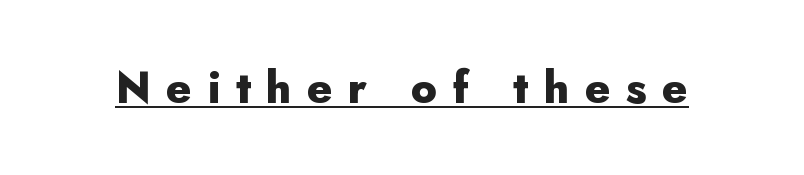
The image shows 44 px heavy sans-serif type, upright; set unusually wide letter spacing (+0.35 em), underlined; low stroke contrast and a small x-height.
